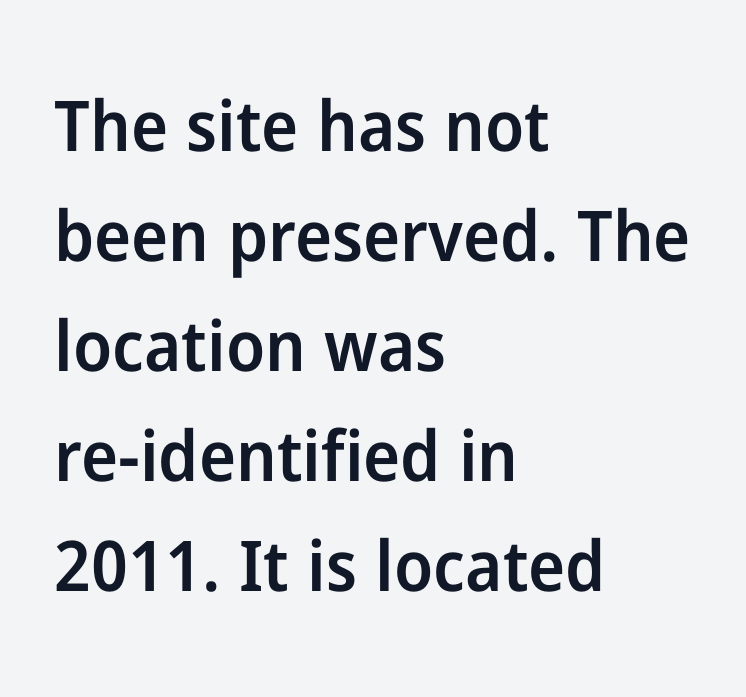
The image shows 70 px semibold sans-serif type, upright; set left-aligned, normal line spacing (1.57x), normal letter spacing, not underlined; low stroke contrast and a medium x-height.
